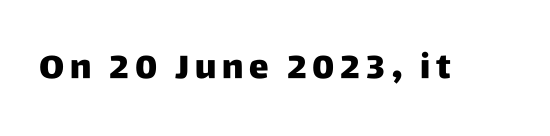
A dark, heavy texture on the line: the type is bold. Lines of text with bare space underneath. Grotesque or geometric, the face here clearly has no serifs. Is there any slant? The stems are plumb. Character widths vary here, with narrow letters taking less room than wide ones.
